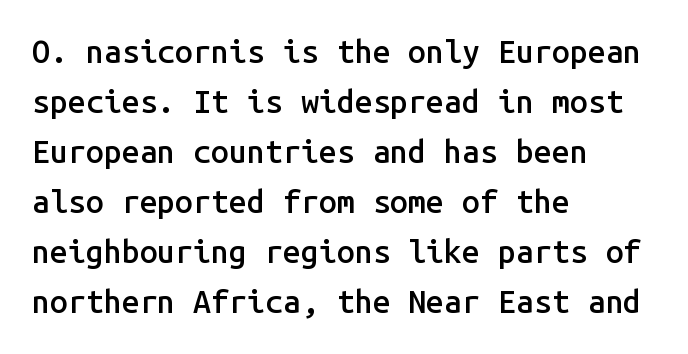
The rendering uses typewriter-style spacing with identical character cells. Does extra space separate the letters? No, they use regular spacing. Ascenders rise straight up at ninety degrees. Quick note: interline space is typical. Students, this is semibold: more ink than regular, less than bold. Grotesque or geometric, the face here clearly has no serifs.
